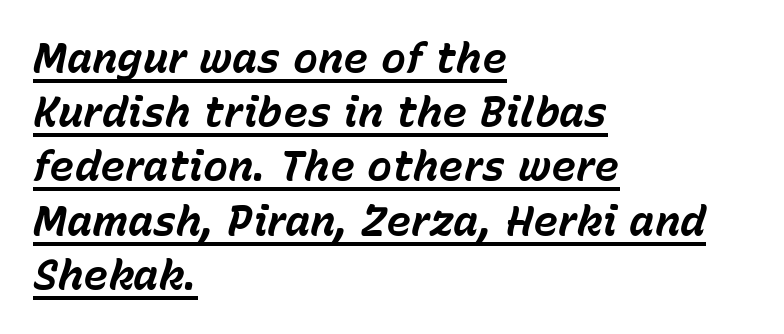
Check the space under the baseline: a stroke is drawn there. Stroke thickness is high; the sample reads as a true bold. The letters sit at their default tracking, neither squeezed nor spread. These lines sit exactly where default settings would place them. Is the block centered? No — it sits flush against the left margin. Think of a printed novel: that variable character pitch is what you see here.
